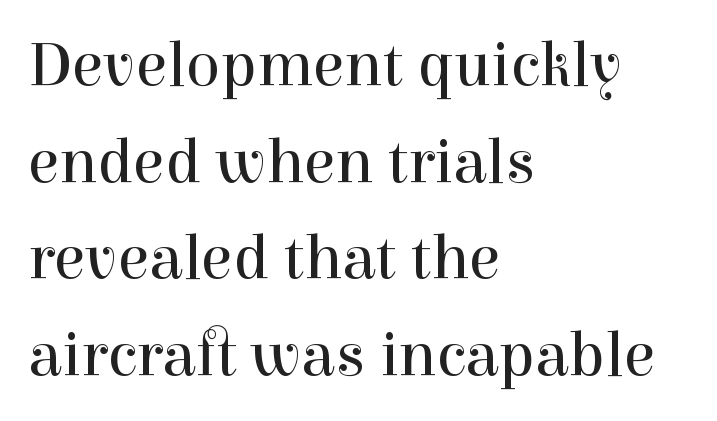
{"serif": "yes", "italic": "no", "bold": "no", "weight": "regular", "width": "normal", "x_height": "medium", "monospaced": "no", "underline": "no", "align": "left", "line_spacing": "normal", "line_spacing_ratio": 1.51, "letter_spacing": "normal", "letter_spacing_em": 0.0, "glyph_px": 64}
